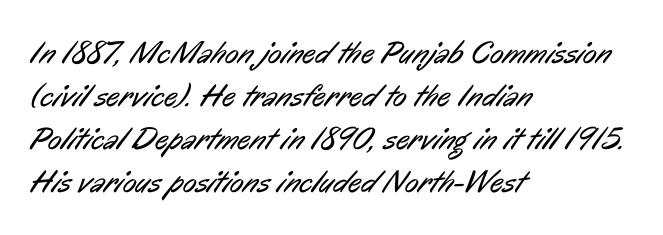
Q: Is the text bold? A: No.
Q: Is the typeface a serif or a sans-serif typeface? A: Sans-serif.
Q: Is the text underlined? A: No.
Q: How is the paragraph aligned? A: Left-aligned.
Q: Is the spacing between letters normal or unusually wide? A: Normal.
Q: Is the spacing between lines tight, normal or loose? A: Normal.
Q: Width (condensed, normal, or wide)? A: Condensed.
Q: Stroke contrast? A: Low.
Q: x-height? A: Medium.
Q: Monospaced? A: No.
